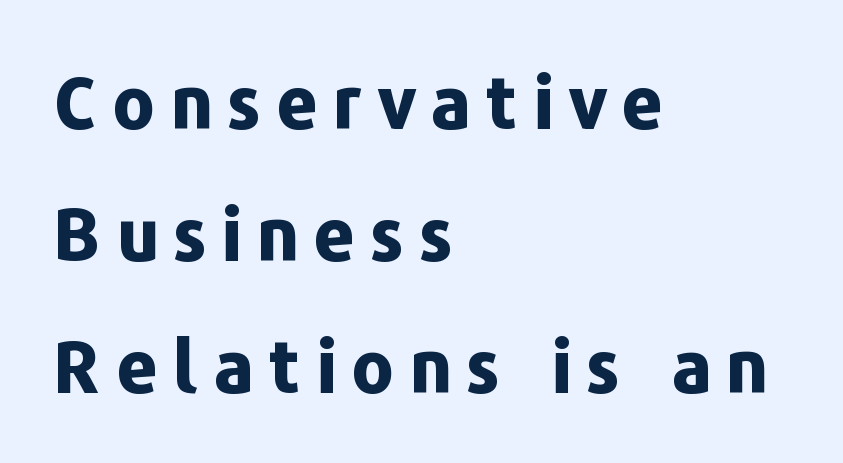
The image shows 72 px bold sans-serif type, upright; set left-aligned, line spacing 1.83x, unusually wide letter spacing (+0.21 em), not underlined; low stroke contrast and a medium x-height.
